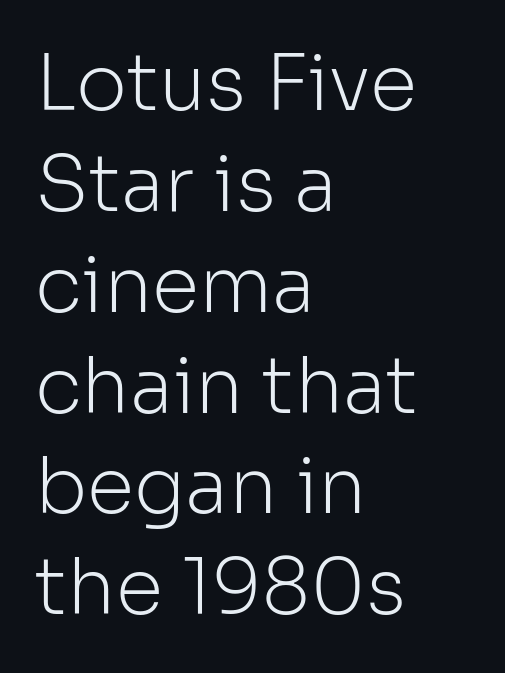
Q: Is the text bold? A: No.
Q: Is the text italic (slanted)? A: No, it is upright.
Q: Is the typeface a serif or a sans-serif typeface? A: Sans-serif.
Q: Is the text underlined? A: No.
Q: How is the paragraph aligned? A: Left-aligned.
Q: Is the spacing between letters normal or unusually wide? A: Normal.
Q: Is the spacing between lines tight, normal or loose? A: Normal.
Q: Width (condensed, normal, or wide)? A: Normal.
Q: Stroke contrast? A: Low.
Q: x-height? A: Medium.
Q: Monospaced? A: No.
